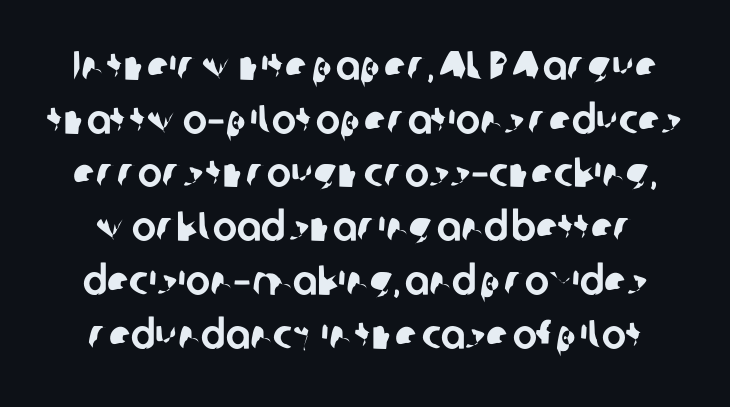
Tracking value appears to be zero — textbook default spacing. The line-height multiplier appears to be the usual default. The glyphs are unaccompanied by any horizontal stroke below them. Font category for this specimen: sans-serif. Here the designer chose a conventional face with non-uniform glyph widths.
